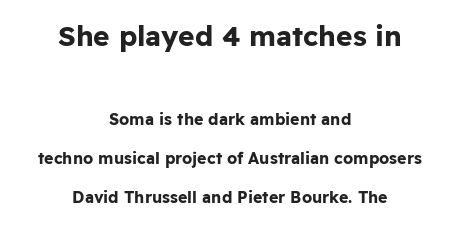
Q: Is the text bold? A: Yes.
Q: Is the text italic (slanted)? A: No, it is upright.
Q: Is the typeface a serif or a sans-serif typeface? A: Sans-serif.
Q: Is the text underlined? A: No.
Q: How is the paragraph aligned? A: Centered.
Q: Is the spacing between letters normal or unusually wide? A: Normal.
Q: Is the spacing between lines tight, normal or loose? A: Loose.
Q: Which block of text is set in a larger size, the first (top) or the second (bottom)? A: The first (top) one.
Q: Width (condensed, normal, or wide)? A: Normal.
Q: Stroke contrast? A: Low.
Q: x-height? A: Medium.
Q: Monospaced? A: No.
